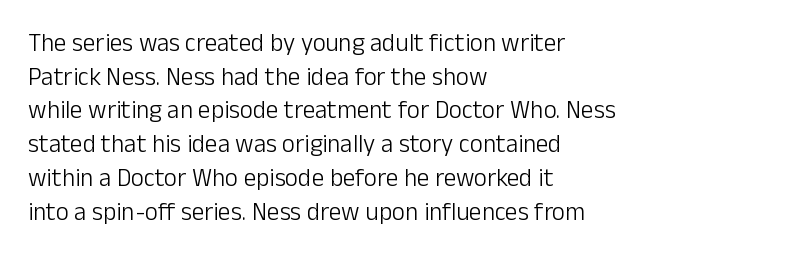
{"italic": "no", "bold": "no", "underline": "no", "align": "left", "line_spacing": "normal", "line_spacing_ratio": 1.35, "letter_spacing": "normal", "letter_spacing_em": 0.0, "glyph_px": 25}
